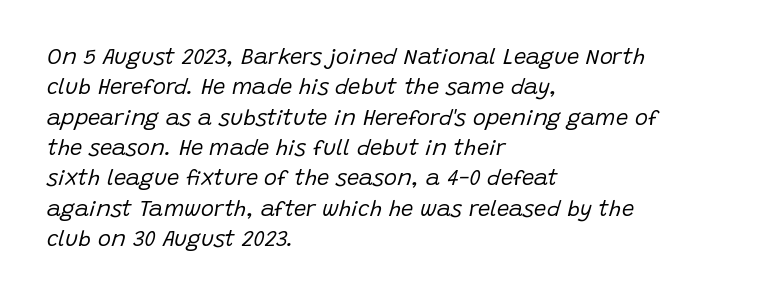
Q: Is the text bold? A: No.
Q: Is the text italic (slanted)? A: Yes, it leans right by about 15 degrees.
Q: Is the text underlined? A: No.
Q: How is the paragraph aligned? A: Left-aligned.
Q: Is the spacing between letters normal or unusually wide? A: Normal.
Q: Is the spacing between lines tight, normal or loose? A: Normal.
